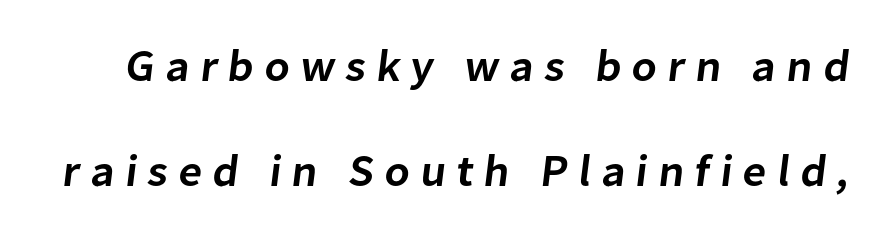
{"serif": "no", "bold": "semi", "weight": "semibold", "width": "normal", "stroke_contrast": "low", "x_height": "medium", "monospaced": "no", "underline": "no", "line_spacing": "loose", "line_spacing_ratio": 2.33, "letter_spacing": "wide", "letter_spacing_em": 0.23, "glyph_px": 45}
